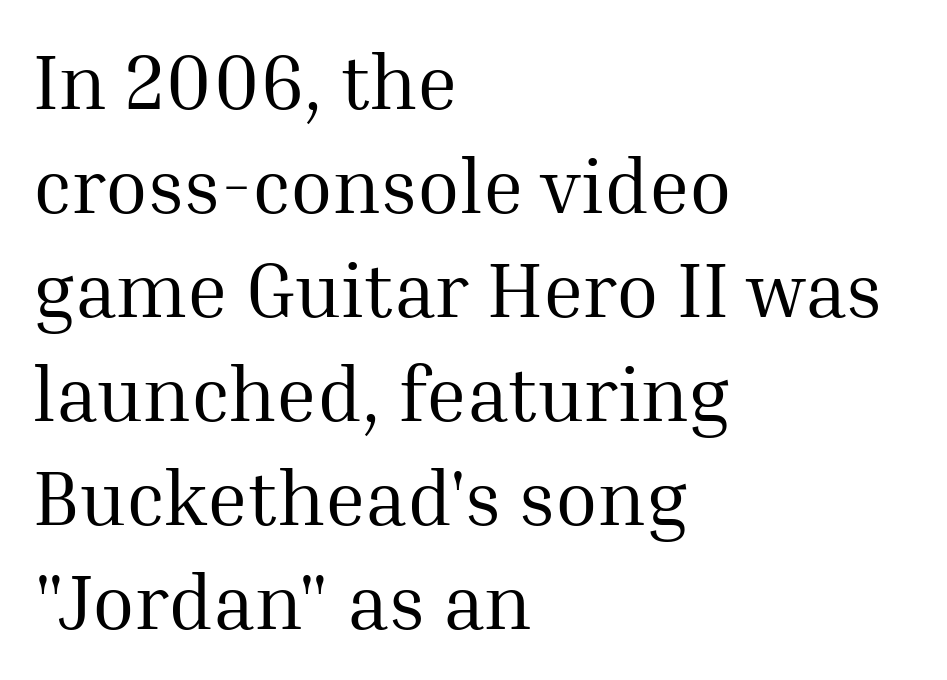
{"serif": "yes", "italic": "no", "bold": "no", "weight": "regular", "width": "normal", "stroke_contrast": "medium", "x_height": "medium", "monospaced": "no", "underline": "no", "align": "left", "line_spacing": "normal", "line_spacing_ratio": 1.35, "letter_spacing": "normal", "letter_spacing_em": 0.0, "glyph_px": 77}
